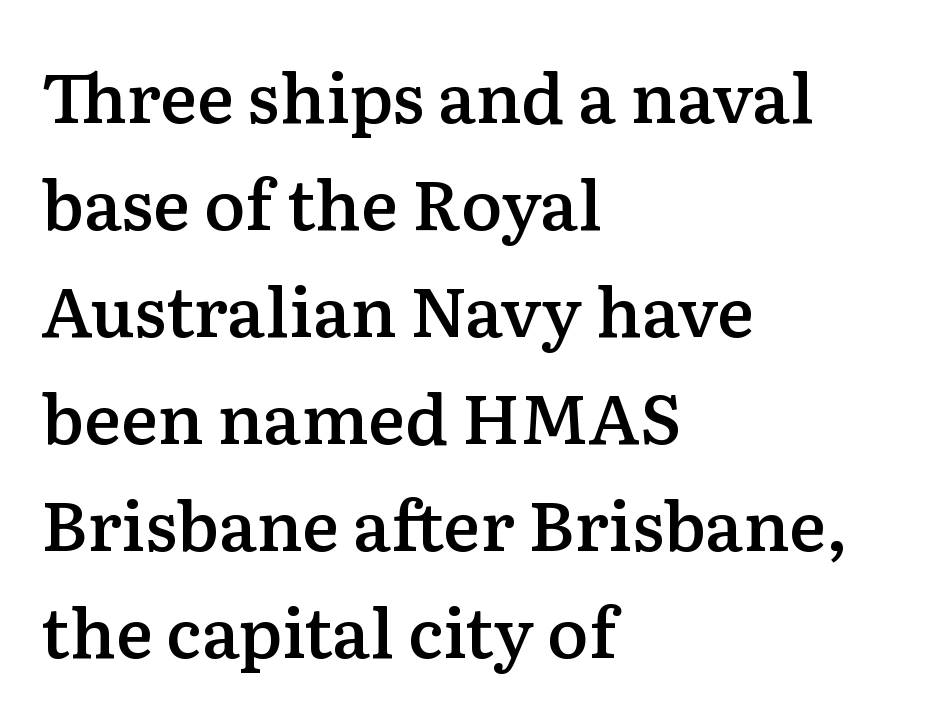
Clear beneath every line of the passage. The lettering holds an erect, upright posture throughout. The face used here is rendered with its standard letterfit. All the whitespace from short lines collects on the right. Do the characters align in a grid? No, the font is proportional.
